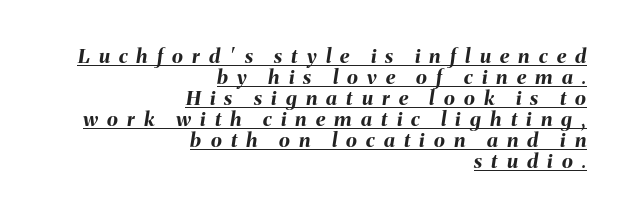
Q: Is the text bold? A: Yes.
Q: Is the text italic (slanted)? A: Yes, it leans right by about 8 degrees.
Q: Is the text underlined? A: Yes.
Q: How is the paragraph aligned? A: Right-aligned.
Q: Is the spacing between letters normal or unusually wide? A: Unusually wide.
Q: Is the spacing between lines tight, normal or loose? A: Tight.
